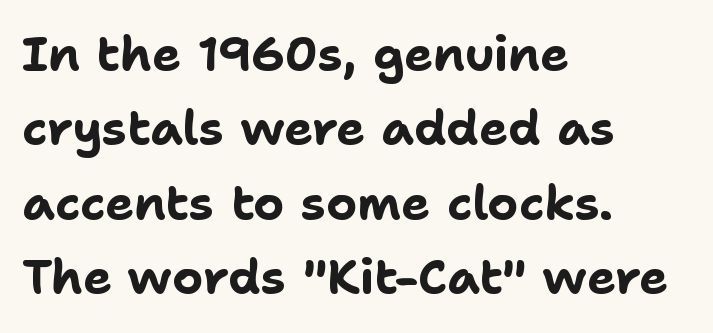
{"serif": "no", "italic": "no", "bold": "yes", "weight": "bold", "width": "normal", "stroke_contrast": "low", "x_height": "medium", "monospaced": "no", "underline": "no", "align": "left", "line_spacing": "normal", "line_spacing_ratio": 1.55, "letter_spacing": "normal", "letter_spacing_em": 0.0, "glyph_px": 48}
